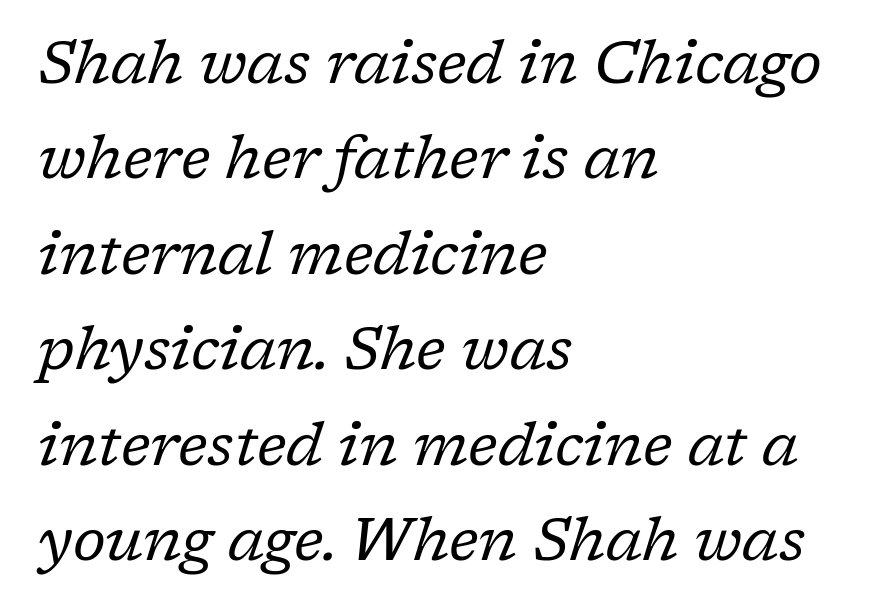
{"serif": "yes", "italic": "yes", "lean": "right", "slant_degrees": 17, "bold": "no", "weight": "regular", "width": "normal", "stroke_contrast": "low", "x_height": "medium", "monospaced": "no", "underline": "no", "align": "left", "line_spacing": "normal", "line_spacing_ratio": 1.59, "letter_spacing": "normal", "letter_spacing_em": 0.0, "glyph_px": 60}
